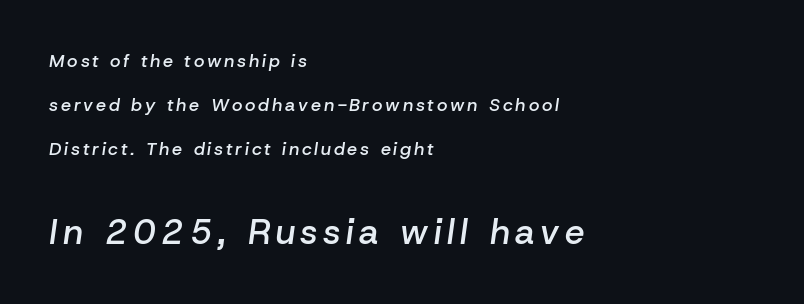
The image shows 35 px semibold type, italic (leaning right); set left-aligned, loose line spacing (2.44x), not underlined; the second (bottom) block is 1.94x larger; low stroke contrast and a medium x-height.
